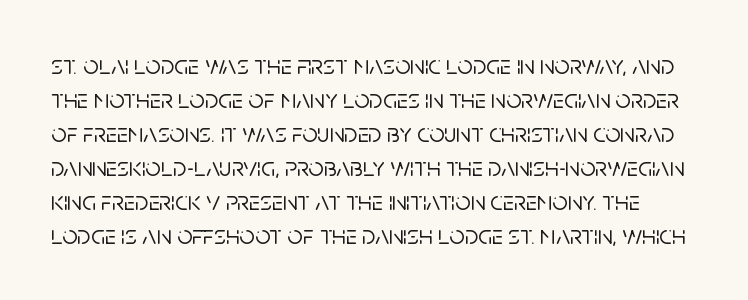
{"italic": "no", "underline": "no", "line_spacing": "normal", "line_spacing_ratio": 1.26, "letter_spacing": "normal", "letter_spacing_em": 0.0, "glyph_px": 27}
